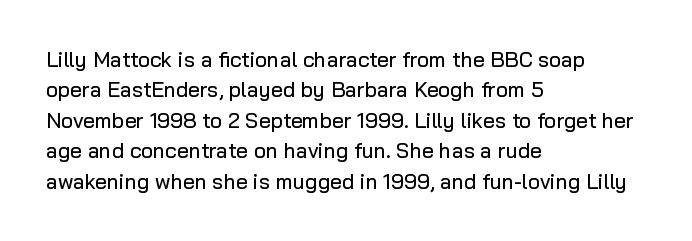
The image shows 21 px text type, upright; set left-aligned, normal line spacing (1.45x), normal letter spacing, not underlined.
